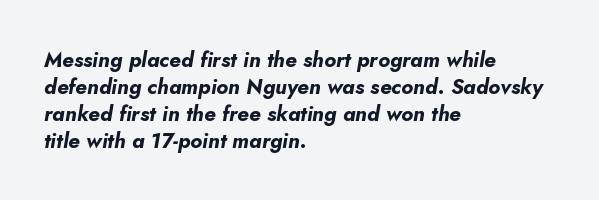
The image shows 21 px bold type, italic (leaning right); set left-aligned, normal line spacing (1.28x), normal letter spacing, not underlined.
